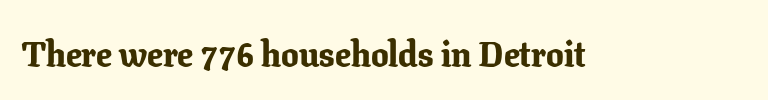
The image shows 35 px bold serif type, upright; set normal letter spacing, not underlined; low stroke contrast and a medium x-height.
